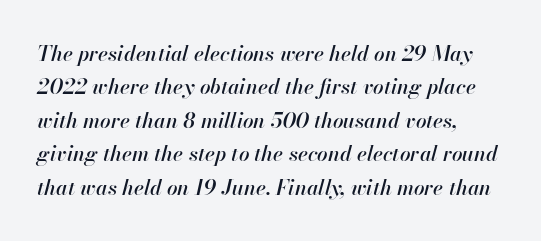
Q: Is the text italic (slanted)? A: Yes, it leans right by about 13 degrees.
Q: Is the text underlined? A: No.
Q: How is the paragraph aligned? A: Left-aligned.
Q: Is the spacing between letters normal or unusually wide? A: Normal.
Q: Is the spacing between lines tight, normal or loose? A: Normal.
